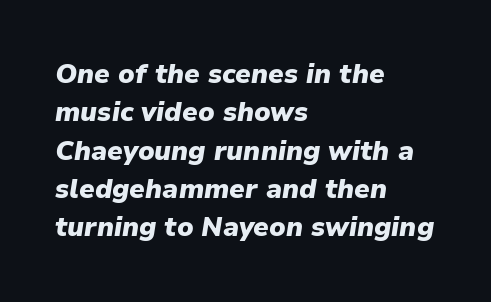
Honestly, the row spacing looks completely unremarkable. Alignment: flush left. Set as a true bold cut, around the 700 mark. The words here are not underlined.
